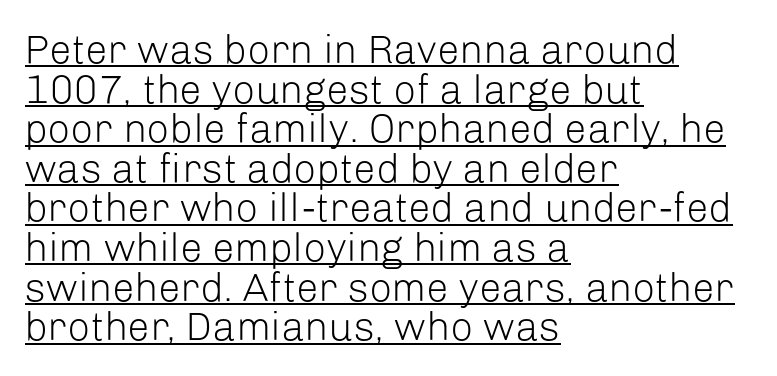
The sample's only ornament is a line tracing under the words. In terms of letterform style, serifs are entirely absent. Very little white space separates one row of letters from the next. Do the letters lean? They stand straight.
